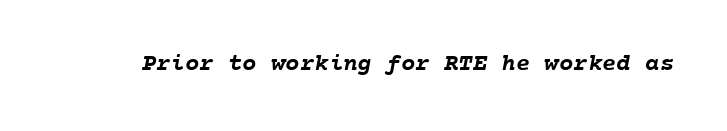
Q: Is the text bold? A: Yes.
Q: Is the text underlined? A: No.
Q: Is the spacing between letters normal or unusually wide? A: Normal.
